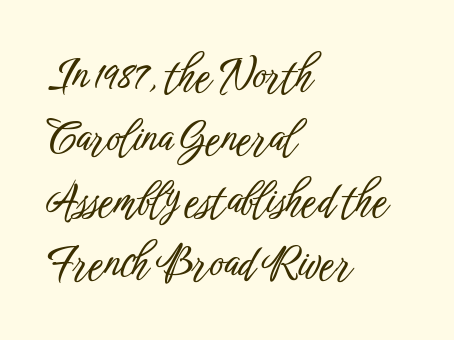
Q: Is the text italic (slanted)? A: Yes.
Q: Is the typeface a serif or a sans-serif typeface? A: Sans-serif.
Q: Is the text underlined? A: No.
Q: How is the paragraph aligned? A: Left-aligned.
Q: Is the spacing between letters normal or unusually wide? A: Normal.
Q: Is the spacing between lines tight, normal or loose? A: Normal.
Q: Width (condensed, normal, or wide)? A: Condensed.
Q: Stroke contrast? A: Low.
Q: x-height? A: Medium.
Q: Monospaced? A: No.
